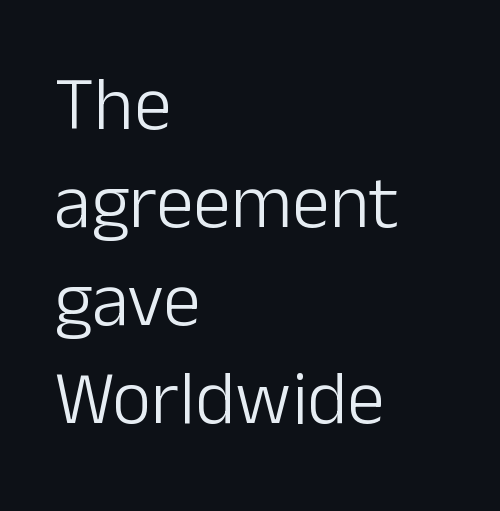
The image shows 76 px light sans-serif type, upright; set left-aligned, normal line spacing (1.29x), normal letter spacing, not underlined; low stroke contrast and a medium x-height.
